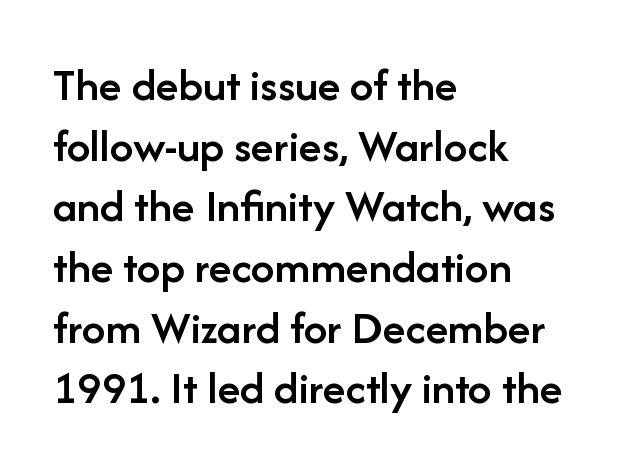
Q: Is the text bold? A: Semi-bold.
Q: Is the text italic (slanted)? A: No, it is upright.
Q: Is the typeface a serif or a sans-serif typeface? A: Sans-serif.
Q: Is the text underlined? A: No.
Q: How is the paragraph aligned? A: Left-aligned.
Q: Is the spacing between letters normal or unusually wide? A: Normal.
Q: Is the spacing between lines tight, normal or loose? A: Normal.
Q: Width (condensed, normal, or wide)? A: Normal.
Q: Stroke contrast? A: Low.
Q: x-height? A: Medium.
Q: Monospaced? A: No.
